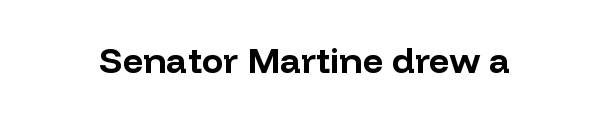
This sample uses plain, unmodified letter spacing. Examine the stroke ends and you'll find no serifs. Spacing verdict: proportional, widths tailored to each character. The specimen reads as upright at a glance.
